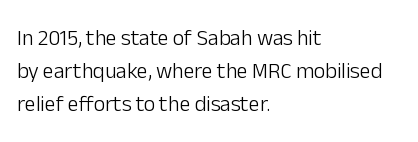
{"italic": "no", "bold": "no", "underline": "no", "align": "left", "line_spacing": "normal", "line_spacing_ratio": 1.49, "letter_spacing": "normal", "letter_spacing_em": 0.0, "glyph_px": 22}
